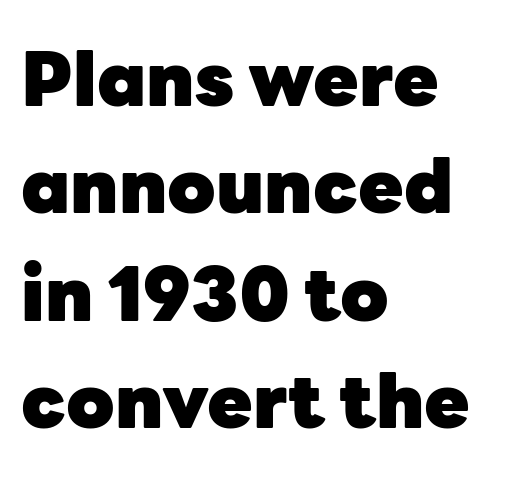
Q: Is the text bold? A: Yes.
Q: Is the text italic (slanted)? A: No, it is upright.
Q: Is the typeface a serif or a sans-serif typeface? A: Sans-serif.
Q: Is the text underlined? A: No.
Q: How is the paragraph aligned? A: Left-aligned.
Q: Is the spacing between letters normal or unusually wide? A: Normal.
Q: Is the spacing between lines tight, normal or loose? A: Normal.
Q: Width (condensed, normal, or wide)? A: Normal.
Q: Stroke contrast? A: Low.
Q: x-height? A: Medium.
Q: Monospaced? A: No.
